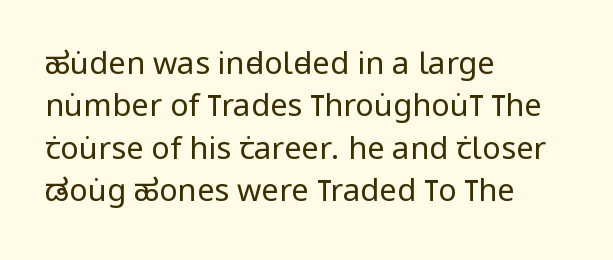
{"serif": "no", "italic": "no", "bold": "no", "weight": "regular", "width": "condensed", "stroke_contrast": "low", "x_height": "large", "monospaced": "no", "underline": "no", "align": "left", "line_spacing": "normal", "line_spacing_ratio": 1.37, "letter_spacing": "normal", "letter_spacing_em": 0.0, "glyph_px": 31}
